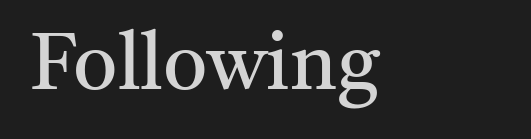
The image shows 78 px regular-weight serif type, upright; set left-aligned, normal letter spacing, not underlined; medium stroke contrast and a medium x-height.
